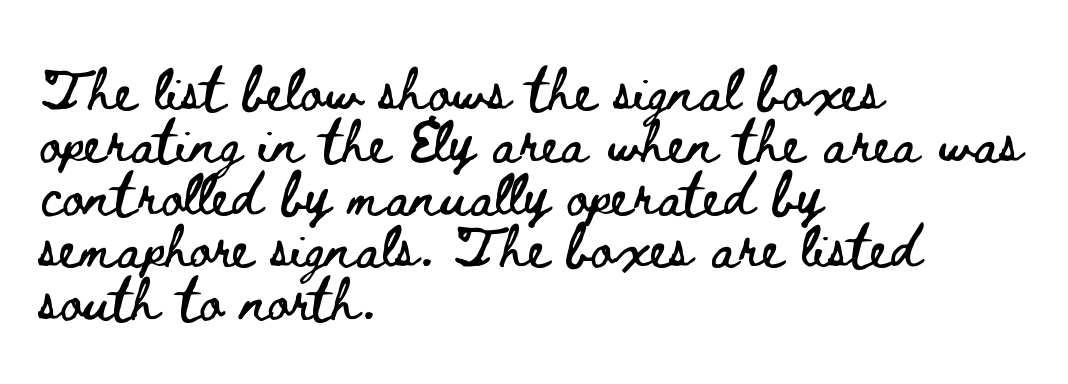
Nothing unusual about the tracking: characters are spaced as the font intends. Check under the words: just untouched page. Notice how descenders clear the ascenders below comfortably — that's standard leading. Here the designer chose a conventional face with non-uniform glyph widths.
